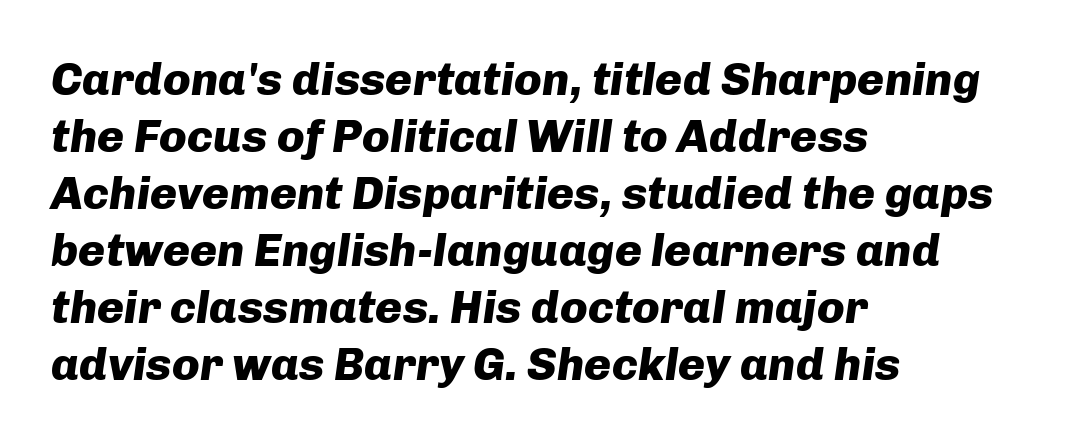
{"italic": "yes", "lean": "right", "slant_degrees": 8, "bold": "yes", "weight": "heavy", "width": "normal", "stroke_contrast": "low", "x_height": "medium", "monospaced": "no", "underline": "no", "align": "left", "line_spacing_ratio": 1.24, "letter_spacing": "normal", "letter_spacing_em": 0.0, "glyph_px": 46}
